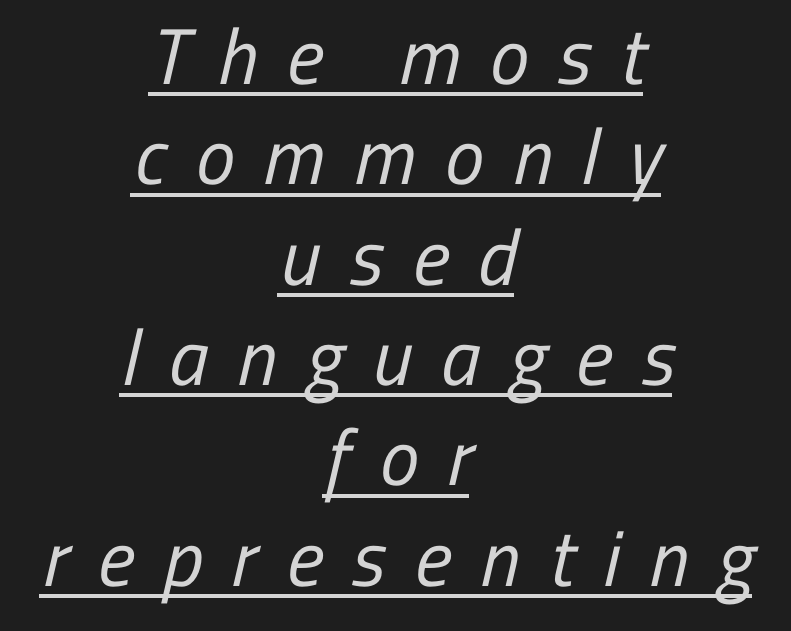
Tracking value appears strongly positive — letters spread wide. Compared with undecorated copy, this sample adds a rule below the words. The space between consecutive lines is moderate. No feet cap the strokes, marking this as sans-serif type.
